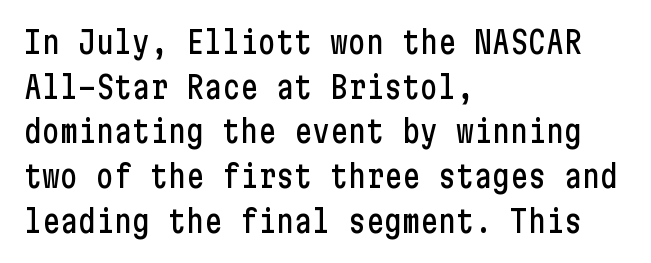
The image shows 30 px condensed sans-serif type, upright; set left-aligned, normal line spacing (1.49x), normal letter spacing, not underlined; low stroke contrast and a medium x-height.
